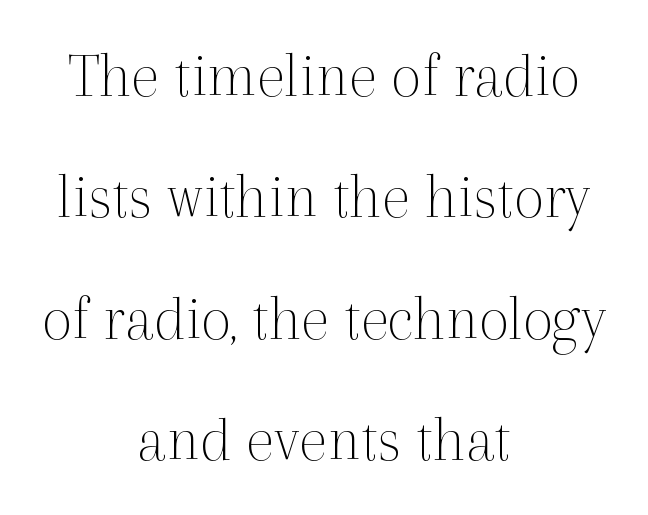
This is not heavy type; no bold has been used. Quick note: underline off. This is the regular roman posture of the typeface. The typesetter chose a symmetrical, centered arrangement here. Does the type have serifs? Yes, each stem ends in a small foot.
